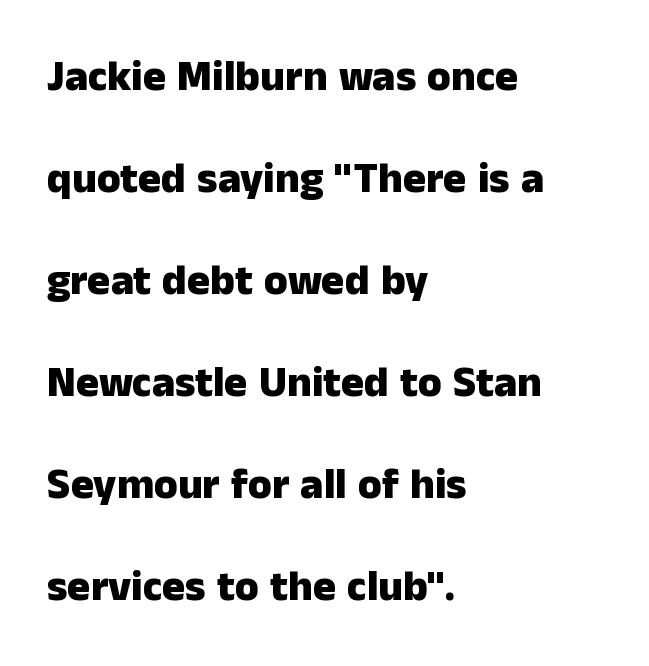
The image shows 43 px heavy sans-serif type, upright; set left-aligned, loose line spacing (2.37x), normal letter spacing, not underlined; low stroke contrast and a medium x-height.
